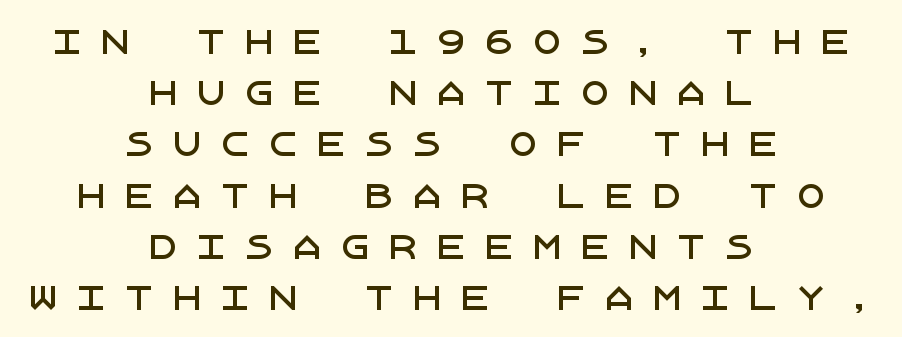
The image shows 32 px sans-serif type, upright; set centered, normal line spacing (1.6x), unusually wide letter spacing (+0.5 em), not underlined; low stroke contrast and a large x-height.
